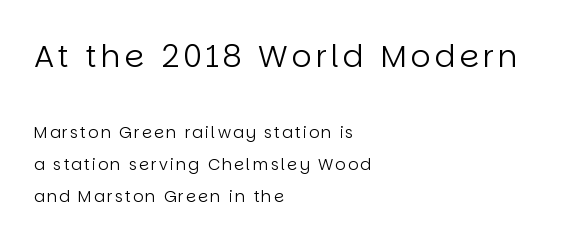
Q: Is the text bold? A: No.
Q: Is the text italic (slanted)? A: No, it is upright.
Q: Is the typeface a serif or a sans-serif typeface? A: Sans-serif.
Q: Is the text underlined? A: No.
Q: How is the paragraph aligned? A: Left-aligned.
Q: Is the spacing between lines tight, normal or loose? A: Loose.
Q: Which block of text is set in a larger size, the first (top) or the second (bottom)? A: The first (top) one.
Q: Width (condensed, normal, or wide)? A: Normal.
Q: Stroke contrast? A: Low.
Q: x-height? A: Large.
Q: Monospaced? A: No.
